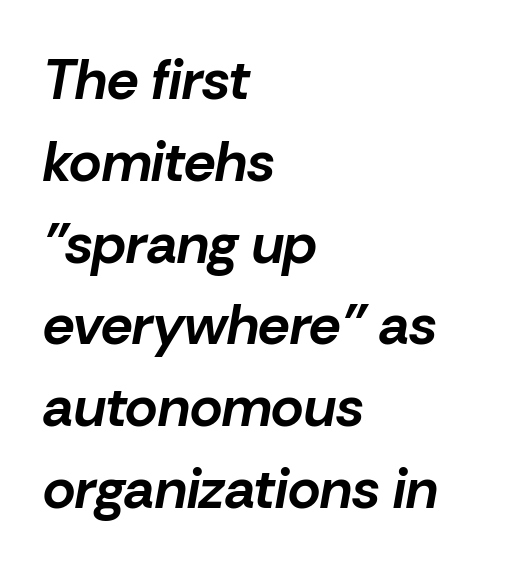
The image shows 56 px bold type, italic (leaning right); set left-aligned, normal line spacing (1.46x), normal letter spacing, not underlined; low stroke contrast and a medium x-height.
